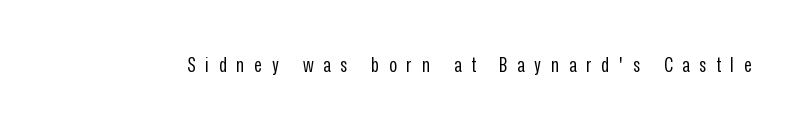
Heaviness? Minimal to ordinary, like unemphasized prose. Glance below the letters and you will spot only blank space. The letters stand upright; this is a roman face. The letters are spread apart with noticeably loose tracking.
